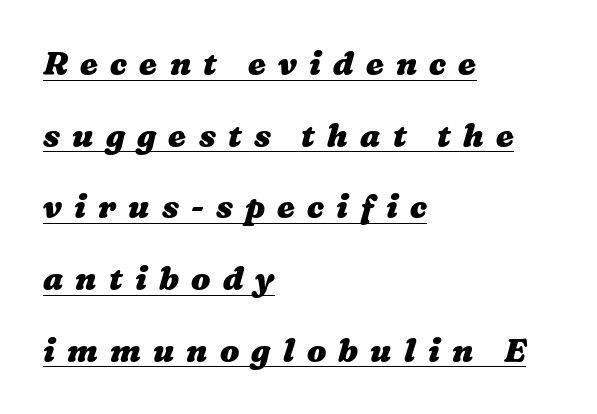
Horizontal bands of white between lines are thick stripes. All the whitespace from short lines collects on the right. A continuous stroke trails under the words, as in a hyperlink. A typesetter would call this proportional, since set widths differ per character. The passage shown is emphatically bold. The rendering inserts visible extra space after every character.
